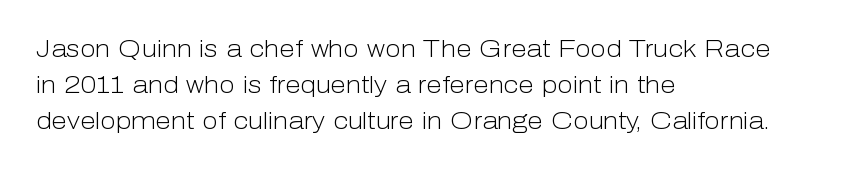
Q: Is the text bold? A: No.
Q: Is the text italic (slanted)? A: No, it is upright.
Q: Is the text underlined? A: No.
Q: How is the paragraph aligned? A: Left-aligned.
Q: Is the spacing between letters normal or unusually wide? A: Normal.
Q: Is the spacing between lines tight, normal or loose? A: Normal.
